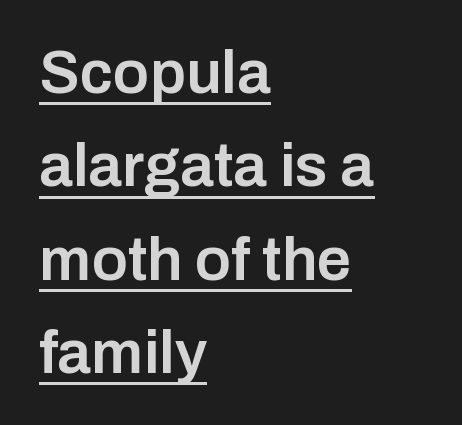
The image shows 61 px semibold sans-serif type, upright; set left-aligned, normal line spacing (1.53x), normal letter spacing, underlined; low stroke contrast and a medium x-height.
